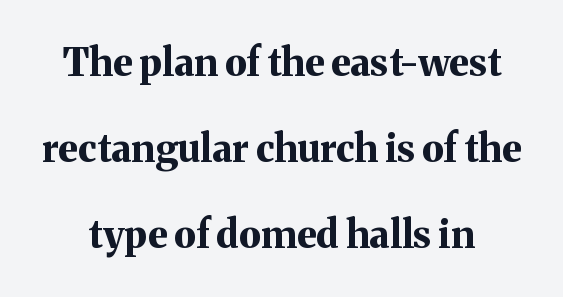
Q: Is the text bold? A: Yes.
Q: Is the text italic (slanted)? A: No, it is upright.
Q: Is the typeface a serif or a sans-serif typeface? A: Serif.
Q: Is the text underlined? A: No.
Q: Is the spacing between letters normal or unusually wide? A: Normal.
Q: Is the spacing between lines tight, normal or loose? A: Loose.
Q: Width (condensed, normal, or wide)? A: Normal.
Q: Stroke contrast? A: Medium.
Q: x-height? A: Medium.
Q: Monospaced? A: No.
